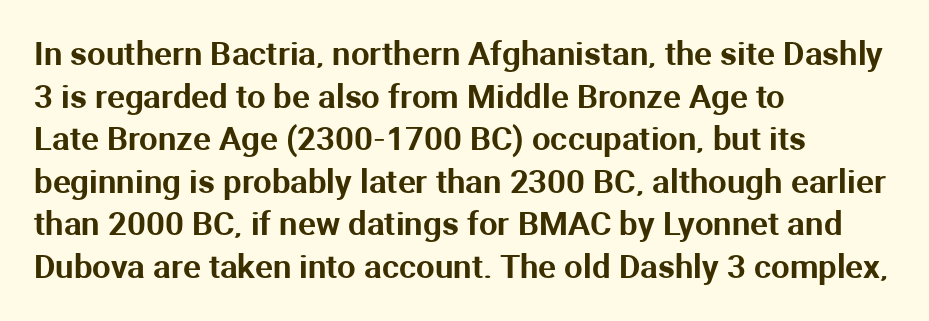
Check where the strokes stop: nothing finishes them off — pure sans. Caption: standard tracking, unaltered. Bare-footed words on every line. These lines are rendered in a variable-pitch font.
